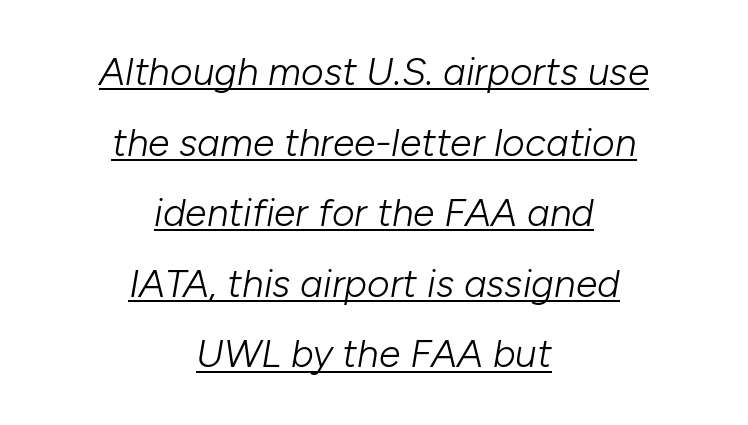
The image shows 39 px light type, italic (leaning right); set centered, line spacing 1.81x, normal letter spacing, underlined; low stroke contrast and a medium x-height.
